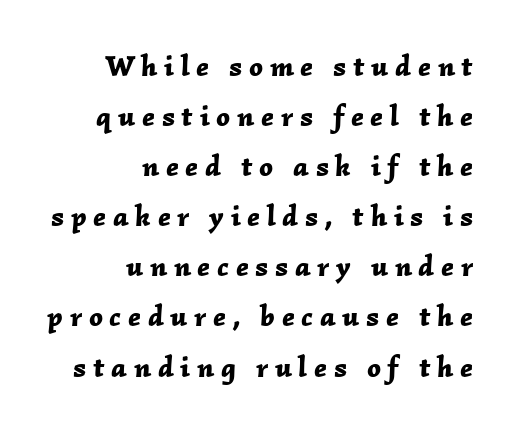
Q: Is the text bold? A: Yes.
Q: Is the text italic (slanted)? A: Yes, it leans right by about 2 degrees.
Q: Is the text underlined? A: No.
Q: How is the paragraph aligned? A: Right-aligned.
Q: Is the spacing between letters normal or unusually wide? A: Unusually wide.
Q: Is the spacing between lines tight, normal or loose? A: Normal.
Q: Width (condensed, normal, or wide)? A: Normal.
Q: Stroke contrast? A: Low.
Q: x-height? A: Medium.
Q: Monospaced? A: No.
